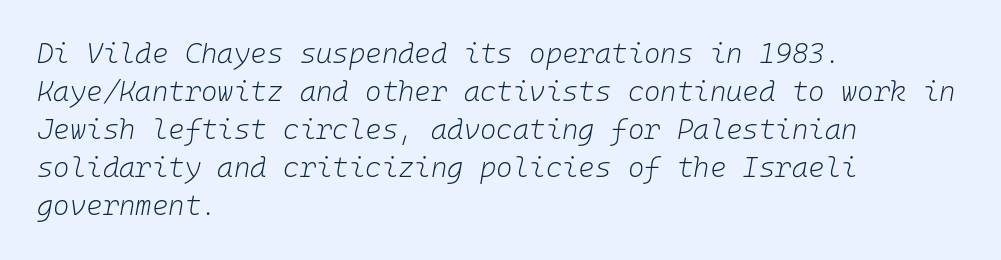
The image shows 28 px light type, italic (leaning right), monospaced; set left-aligned, normal line spacing (1.36x), normal letter spacing, not underlined; low stroke contrast and a medium x-height.
